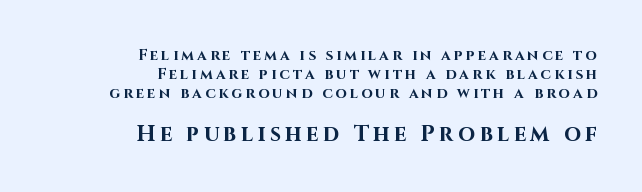
The lines in this sample share a right terminus and differ only in where they begin. Between one letter and the next there's a generous, obvious gap. Each row of text sits above clean, open space. The passage shown begins with its smaller block and ends with its larger one.
